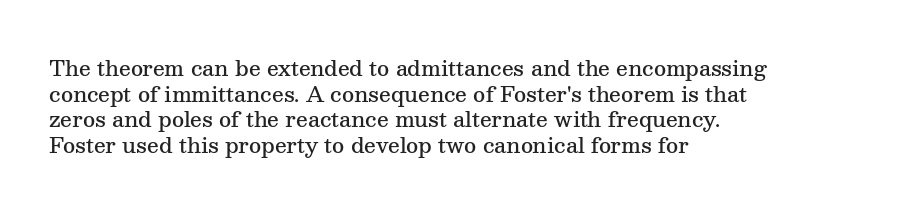
Q: Is the text bold? A: Semi-bold.
Q: Is the text italic (slanted)? A: No, it is upright.
Q: Is the text underlined? A: No.
Q: How is the paragraph aligned? A: Left-aligned.
Q: Is the spacing between letters normal or unusually wide? A: Normal.
